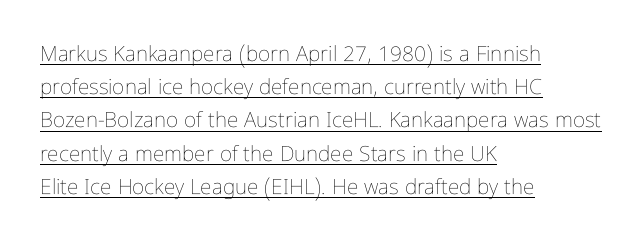
{"italic": "no", "bold": "no", "underline": "yes", "align": "left", "line_spacing": "normal", "line_spacing_ratio": 1.58, "letter_spacing": "normal", "letter_spacing_em": 0.0, "glyph_px": 21}
